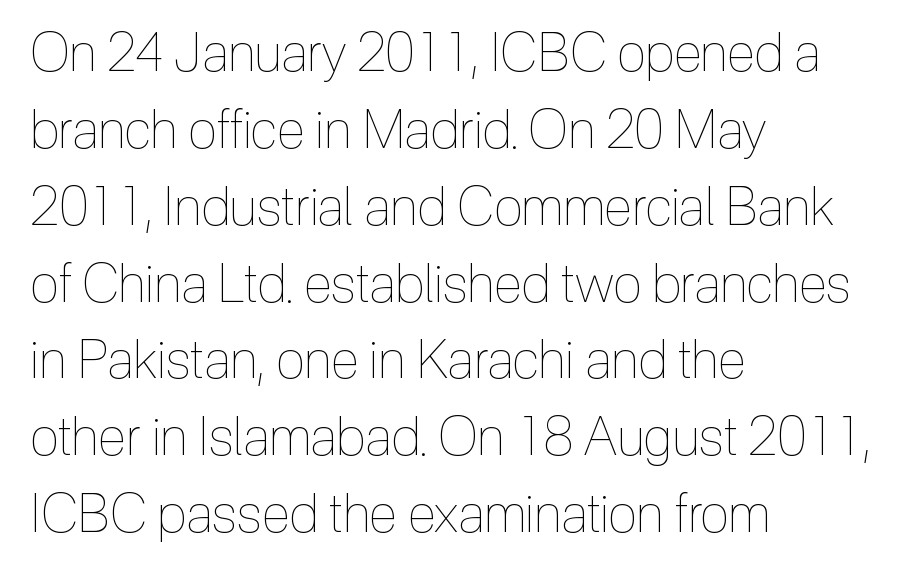
Q: Is the text bold? A: No.
Q: Is the text italic (slanted)? A: No, it is upright.
Q: Is the text underlined? A: No.
Q: How is the paragraph aligned? A: Left-aligned.
Q: Is the spacing between letters normal or unusually wide? A: Normal.
Q: Is the spacing between lines tight, normal or loose? A: Normal.
Q: Width (condensed, normal, or wide)? A: Condensed.
Q: x-height? A: Medium.
Q: Monospaced? A: No.
